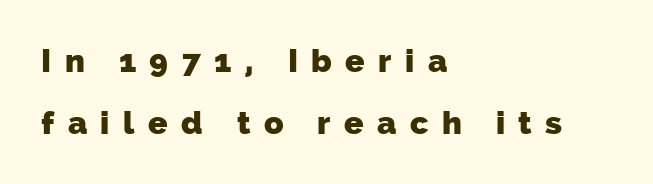
The compositor pushed each line to the left boundary. Looks like regular typesetting: each glyph gets only the width it needs. The text was rendered using a sans face with plain stroke endings. Every letter is thick-stroked: bold, no question. Rows of type keep a wide berth in the vertical direction. The type is letterspaced generously, with wide tracking.
